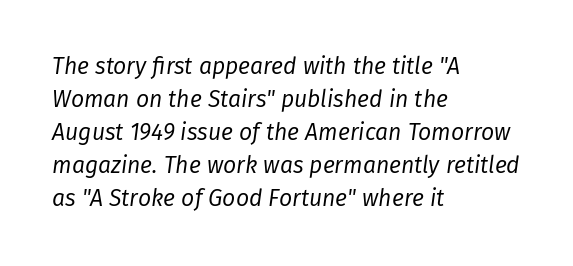
Teacher's note: observe the even left margin — that is flush-left alignment. The letterforms sit shoulder to shoulder at normal distance. The weight would be labelled regular, book, light, or lighter still. These lines were composed using italics. Evenly set lines give the paragraph a standard silhouette.
